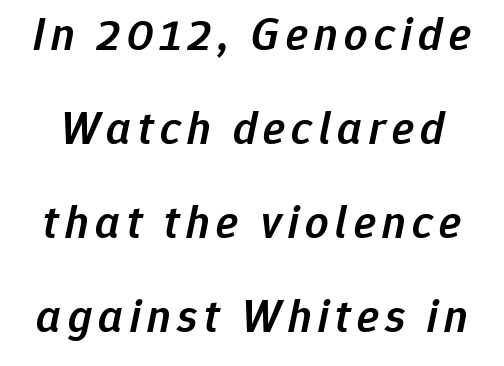
The image shows 46 px semibold type, italic (leaning right); set loose line spacing (2.04x), not underlined; low stroke contrast and a medium x-height.
